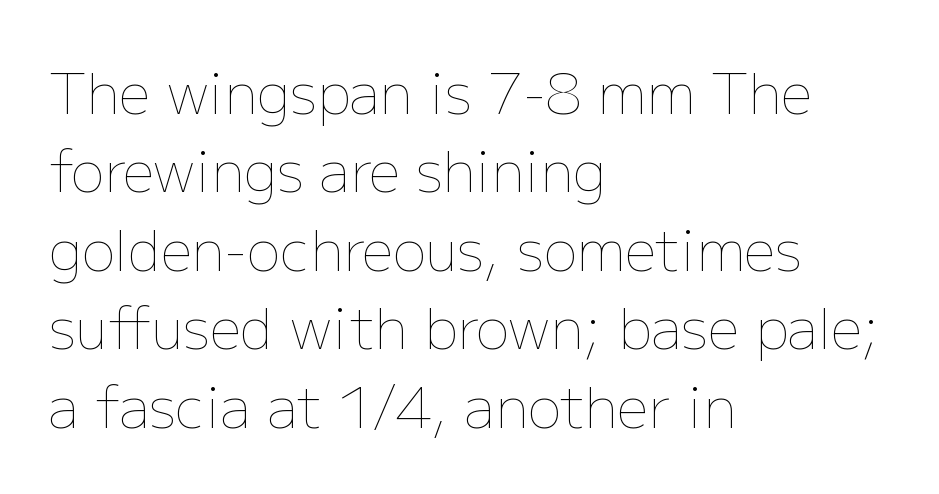
{"italic": "no", "bold": "no", "weight": "thin", "width": "normal", "stroke_contrast": "low", "x_height": "medium", "monospaced": "no", "underline": "no", "align": "left", "line_spacing": "normal", "line_spacing_ratio": 1.4, "letter_spacing": "normal", "letter_spacing_em": 0.0, "glyph_px": 56}
